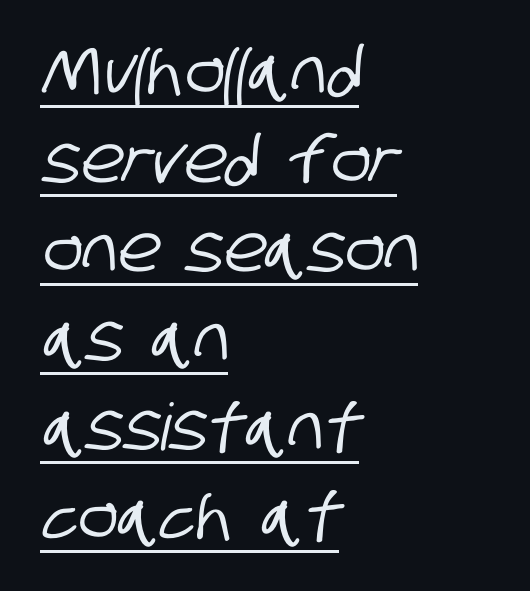
The image shows 65 px condensed sans-serif type; set left-aligned, normal line spacing (1.37x), normal letter spacing, underlined; low stroke contrast and a large x-height.
